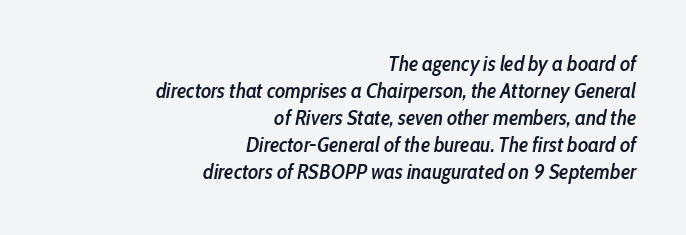
The image shows 21 px text type, italic (leaning right); set right-aligned, normal line spacing (1.28x), normal letter spacing, not underlined.
